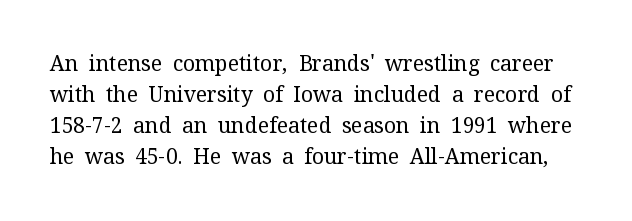
{"italic": "no", "bold": "no", "underline": "no", "line_spacing": "normal", "line_spacing_ratio": 1.47, "letter_spacing": "normal", "letter_spacing_em": 0.0, "glyph_px": 21}
